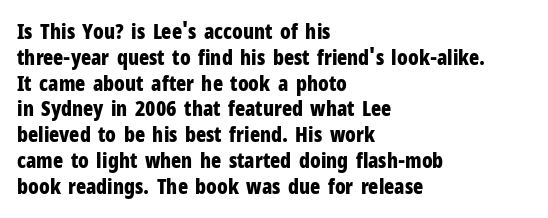
The letters stand upright; this is a roman face. Every row of glyphs begins at an identical x-position on the left. Between one letter and the next there's only the usual sliver of space. Caption: bold face, heavy strokes.
